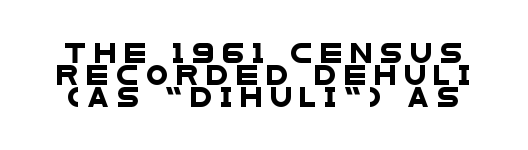
This block would grow much taller if given ordinary leading; it's compressed now. The area under the type is left untouched. The type is letterspaced generously, with wide tracking.
